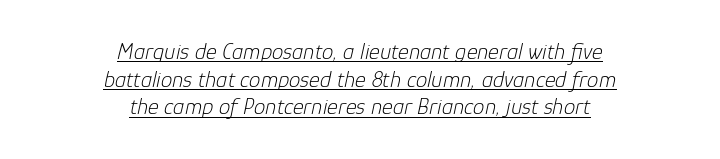
Q: Is the text bold? A: No.
Q: Is the text italic (slanted)? A: Yes, it leans right by about 12 degrees.
Q: Is the text underlined? A: Yes.
Q: How is the paragraph aligned? A: Centered.
Q: Is the spacing between letters normal or unusually wide? A: Normal.
